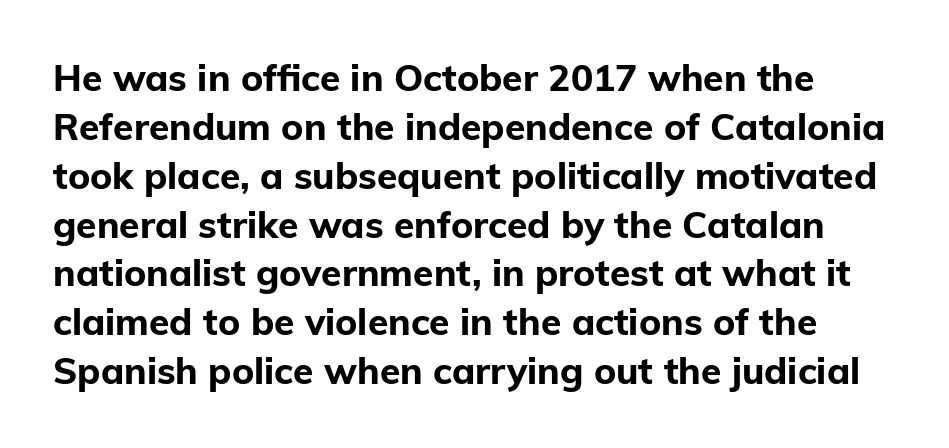
Q: Is the text bold? A: Yes.
Q: Is the text italic (slanted)? A: No, it is upright.
Q: Is the typeface a serif or a sans-serif typeface? A: Sans-serif.
Q: Is the text underlined? A: No.
Q: Is the spacing between letters normal or unusually wide? A: Normal.
Q: Is the spacing between lines tight, normal or loose? A: Normal.
Q: Width (condensed, normal, or wide)? A: Normal.
Q: Stroke contrast? A: Low.
Q: x-height? A: Medium.
Q: Monospaced? A: No.
